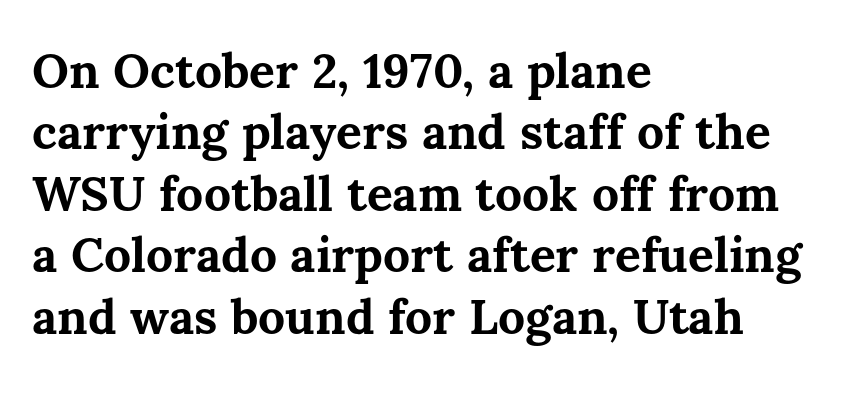
Vertically, the passage feels balanced, rows spaced as you'd expect. Typesetter's note: full bold, strokes at maximum text heaviness. Standard letterfit; no display-style spreading of the glyphs. The space beneath each line is pristine and unruled. Leftover space on each line is placed entirely after the last word. Italic? Not at all — the glyphs are vertical.
